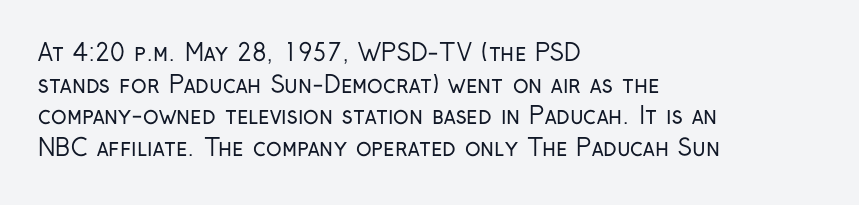
A roman cut, with each character standing at attention. Line spacing here is normal. The text block is weighted toward the left margin, trailing off unevenly rightward. Lines of text with bare space underneath. Nothing unusual about the tracking: characters are spaced as the font intends. A quiet, ordinary-to-light weight characterises the typeface.
